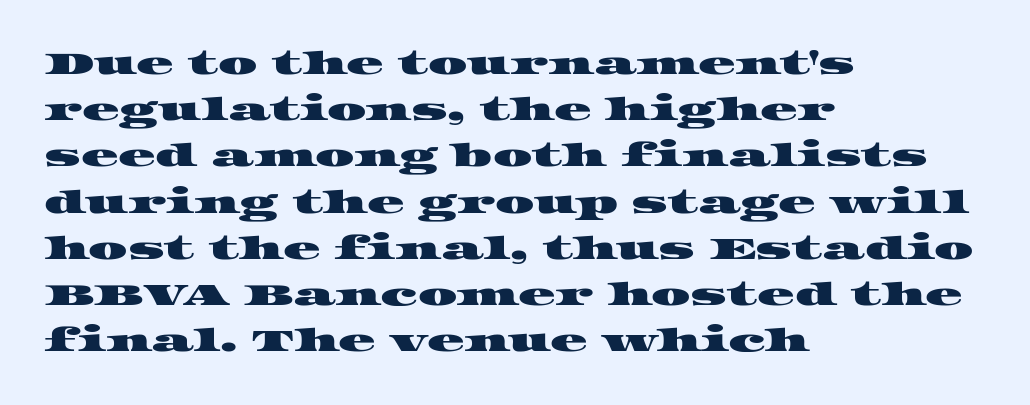
{"serif": "yes", "width": "wide", "stroke_contrast": "high", "x_height": "large", "monospaced": "no", "underline": "no", "align": "left", "line_spacing": "normal", "line_spacing_ratio": 1.49, "letter_spacing": "normal", "letter_spacing_em": 0.0, "glyph_px": 31}
